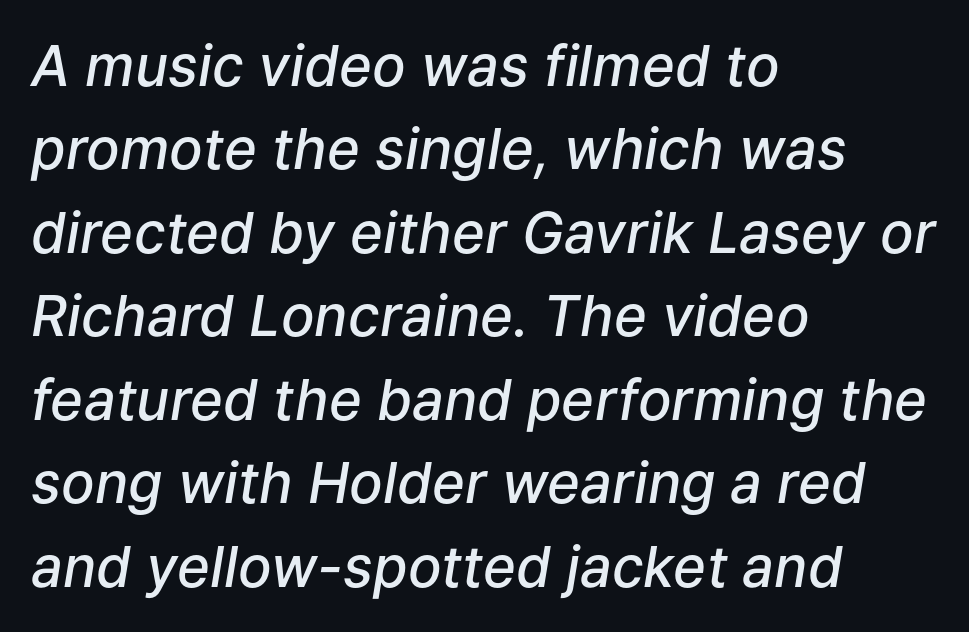
The image shows 56 px semibold type, italic (leaning right); set left-aligned, normal line spacing (1.49x), normal letter spacing, not underlined; low stroke contrast and a medium x-height.
